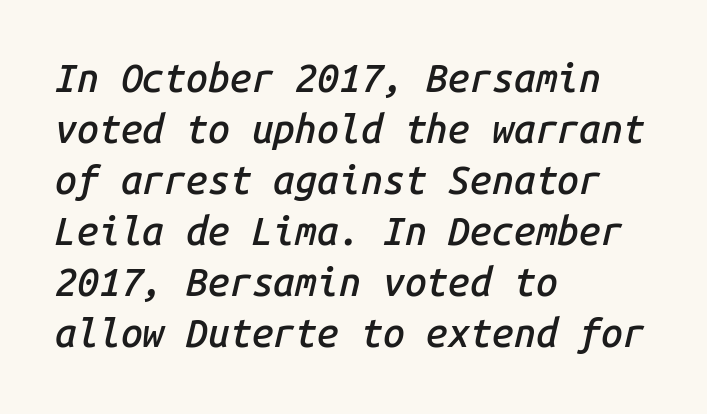
A typesetter would call this monospace, since all characters share one set width. Nothing unusual about the tracking: characters are spaced as the font intends. The typesetting leans somewhat heavy: a semibold. The typesetter chose a ragged-right arrangement here. Any mark beneath the type? The region is blank.
